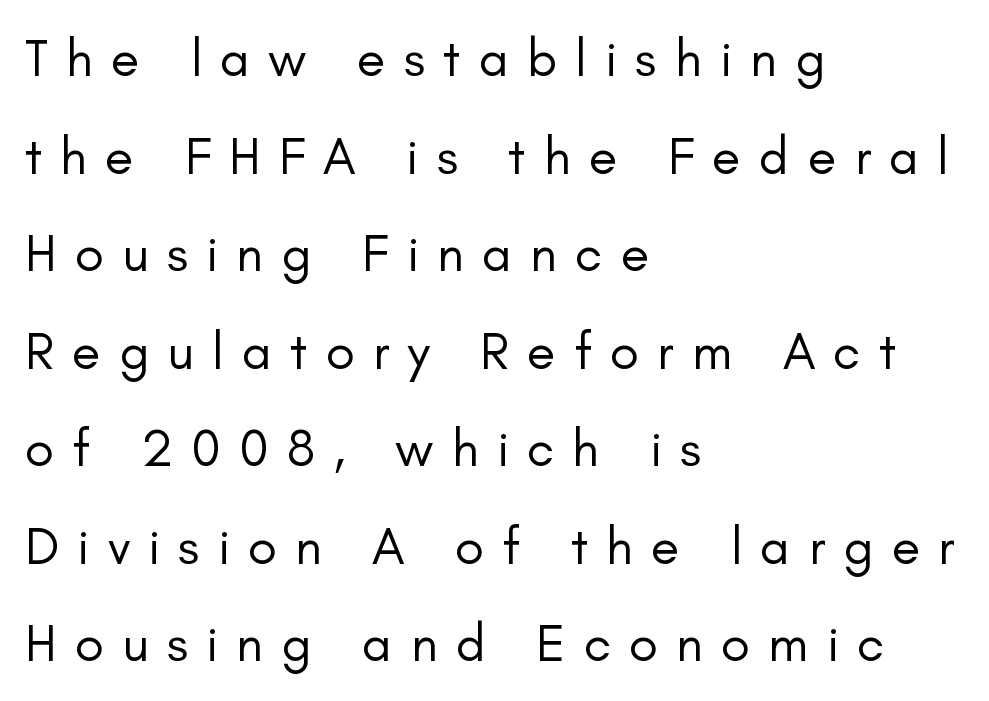
Q: Is the text bold? A: No.
Q: Is the text italic (slanted)? A: No, it is upright.
Q: Is the typeface a serif or a sans-serif typeface? A: Sans-serif.
Q: Is the text underlined? A: No.
Q: How is the paragraph aligned? A: Left-aligned.
Q: Is the spacing between letters normal or unusually wide? A: Unusually wide.
Q: Width (condensed, normal, or wide)? A: Normal.
Q: Stroke contrast? A: Low.
Q: x-height? A: Small.
Q: Monospaced? A: No.
